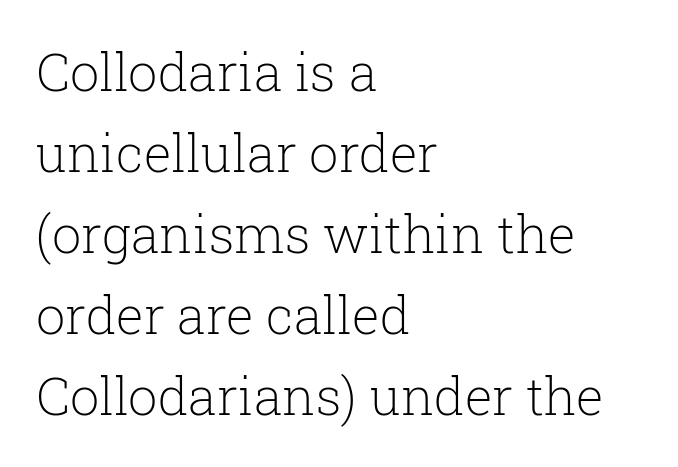
The image shows 52 px light serif type, upright; set left-aligned, normal line spacing (1.56x), normal letter spacing, not underlined; low stroke contrast and a medium x-height.
